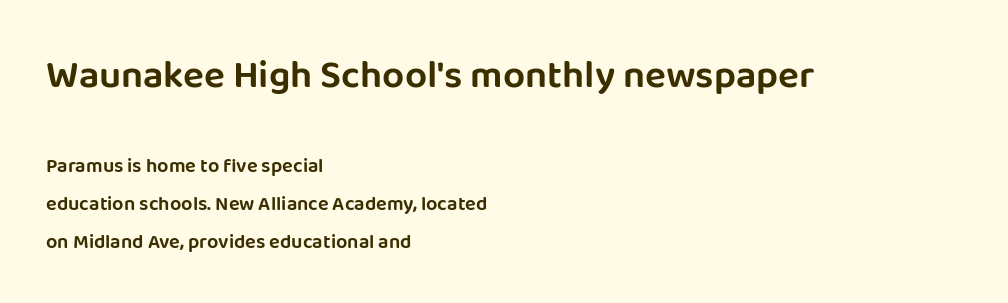
{"serif": "no", "italic": "no", "width": "normal", "stroke_contrast": "low", "x_height": "large", "monospaced": "no", "underline": "no", "align": "left", "line_spacing": "loose", "line_spacing_ratio": 1.9, "letter_spacing": "normal", "letter_spacing_em": 0.0, "larger_block": "first", "size_ratio": 1.95, "glyph_px": 39}
